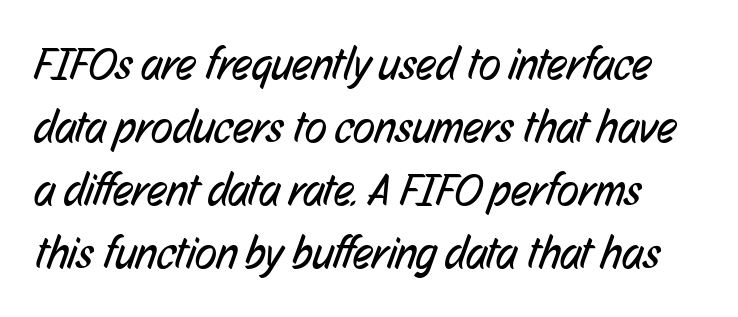
{"serif": "no", "bold": "no", "weight": "regular", "width": "condensed", "stroke_contrast": "low", "x_height": "medium", "monospaced": "no", "underline": "no", "line_spacing": "normal", "line_spacing_ratio": 1.4, "letter_spacing": "normal", "letter_spacing_em": 0.0, "glyph_px": 45}
